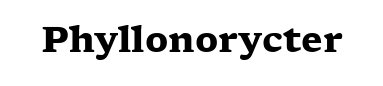
The image shows 35 px heavy, wide serif type, upright; set normal letter spacing, not underlined; low stroke contrast and a medium x-height.
